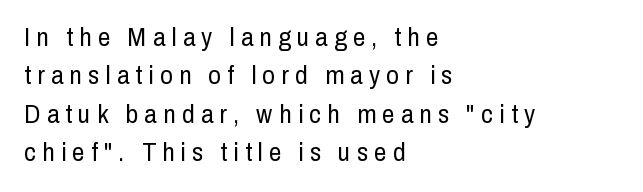
Q: Is the text bold? A: No.
Q: Is the text italic (slanted)? A: No, it is upright.
Q: Is the text underlined? A: No.
Q: How is the paragraph aligned? A: Left-aligned.
Q: Is the spacing between letters normal or unusually wide? A: Unusually wide.
Q: Is the spacing between lines tight, normal or loose? A: Normal.
